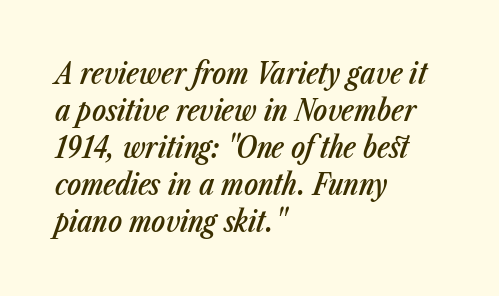
Is this a fixed-width face? No — the glyphs have proportional, varying widths. The typesetting leans somewhat heavy: a semibold. Notice how descenders clear the ascenders below comfortably — that's standard leading. These lines are set flush left with a ragged right edge. In terms of letterspacing, this is plain default setting.
